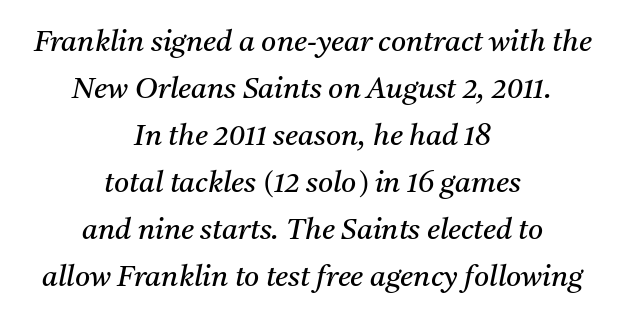
The image shows 29 px regular-weight serif type, italic (leaning right); set centered, normal line spacing (1.62x), normal letter spacing, not underlined; medium stroke contrast and a medium x-height.
